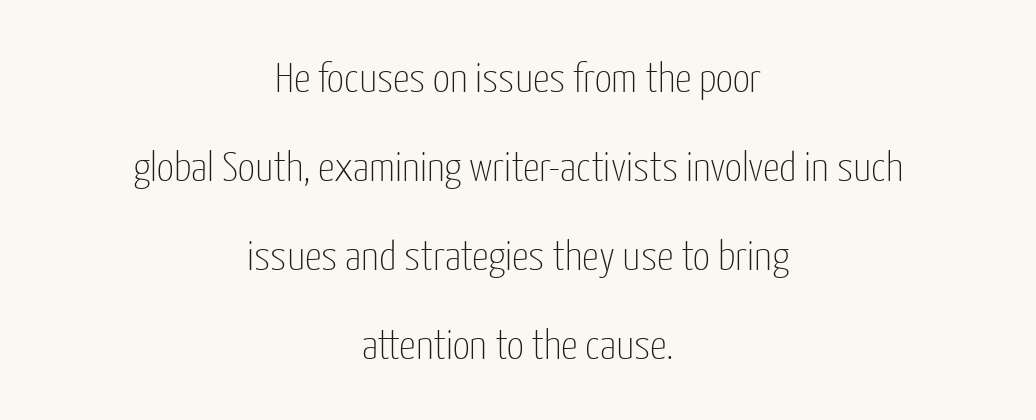
Is this a heavy cut? Hardly; it is regular or lighter. Rule under the text: the space is simply empty. The setting favours the middle, as headings and verse often do. Spacing verdict: proportional, widths tailored to each character. I'd call this a sans setting — the letters go barefoot. Successive baselines arrive slowly, with a big drop between each.
